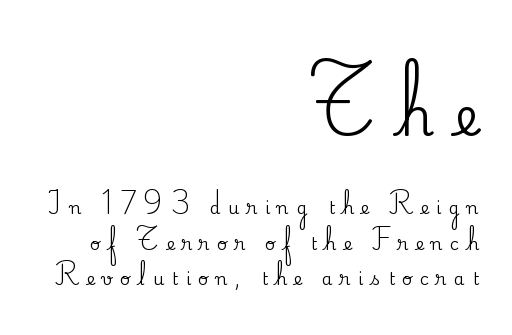
{"serif": "yes", "italic": "no", "width": "normal", "stroke_contrast": "medium", "x_height": "small", "monospaced": "no", "underline": "no", "align": "right", "line_spacing": "loose", "line_spacing_ratio": 1.96, "letter_spacing": "wide", "letter_spacing_em": 0.4, "larger_block": "first", "size_ratio": 2.94, "glyph_px": 53}
